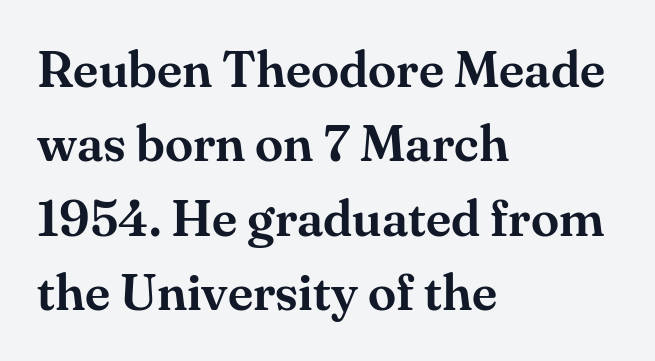
The image shows 51 px serif type, upright; set left-aligned, normal line spacing (1.46x), normal letter spacing, not underlined; medium stroke contrast and a small x-height.
